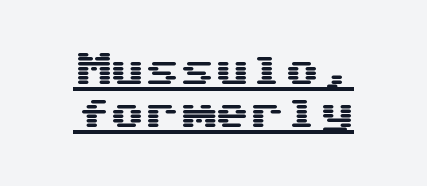
The image shows 35 px wide sans-serif type, upright; set line spacing 1.23x, normal letter spacing, underlined; medium stroke contrast and a medium x-height.
